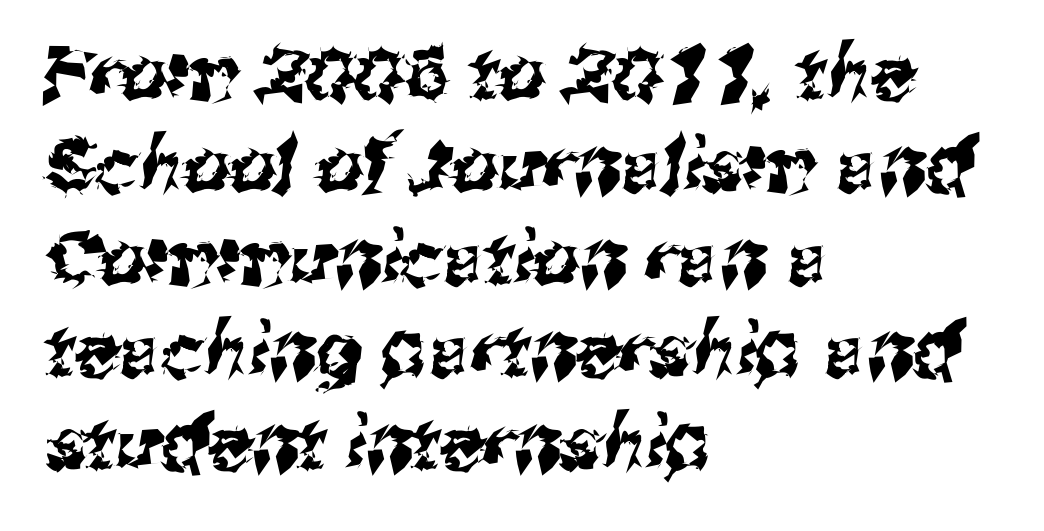
Q: Is the typeface a serif or a sans-serif typeface? A: Sans-serif.
Q: Is the text underlined? A: No.
Q: How is the paragraph aligned? A: Left-aligned.
Q: Is the spacing between letters normal or unusually wide? A: Normal.
Q: Is the spacing between lines tight, normal or loose? A: Normal.
Q: Width (condensed, normal, or wide)? A: Normal.
Q: Stroke contrast? A: Medium.
Q: x-height? A: Medium.
Q: Monospaced? A: No.
